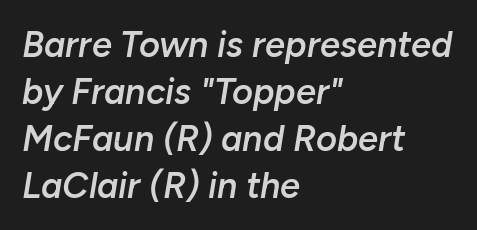
Nothing unusual about the tracking: characters are spaced as the font intends. You could not count columns in this text — the font is proportionally spaced. Italic: yes, the glyphs are oblique. A somewhat darkened texture: the type is semibold rather than bold. The space between consecutive lines is moderate. Caption: multi-line text, flush left, ragged right.
